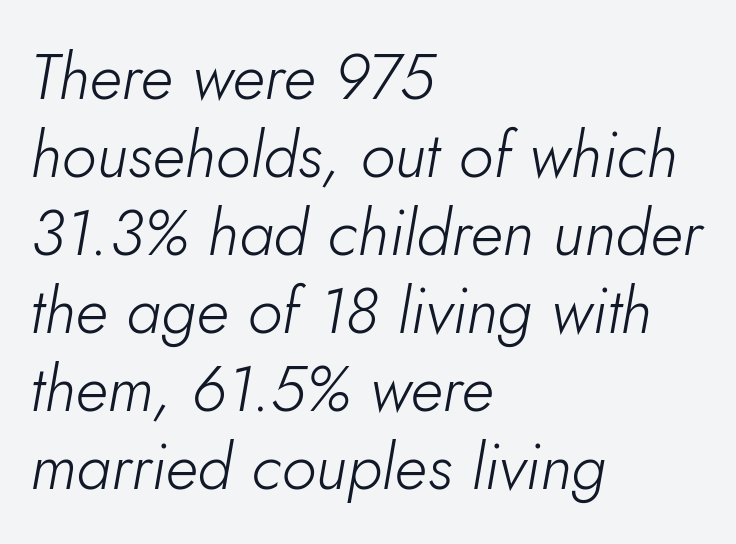
Observe the lean: these are italic letterforms. Words float on clear page, feet unadorned. No extra tracking has been applied to these lines. The rendering uses natural spacing where letterforms have individual widths. Heft: none added — not bold. Line starts are locked; line ends wander.
